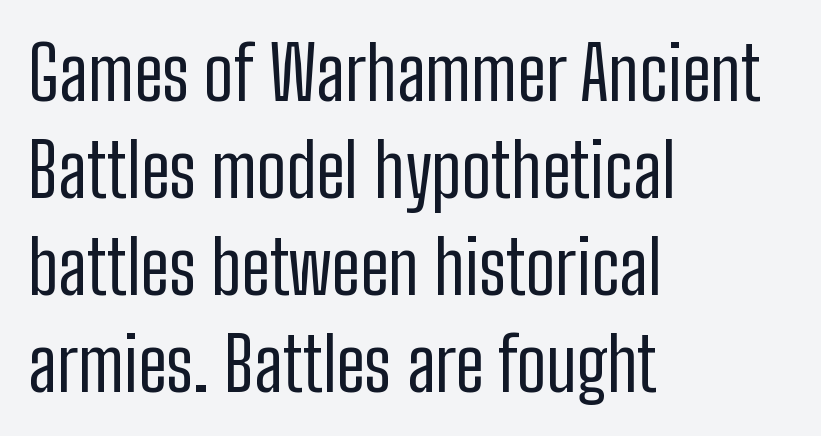
Leading matches the norm, producing a regular column. In CSS terms this would be text-align: left. This sample uses an upright cut, with every glyph sitting square on the baseline. The font is comparable to plain body text, perhaps lighter. The rendering shows plain stroke endings on the letterforms — a sans-serif design.
